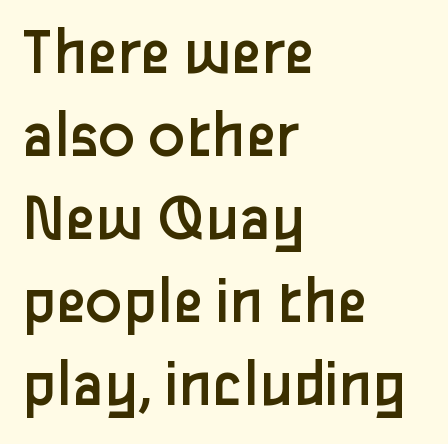
{"serif": "no", "italic": "no", "bold": "no", "weight": "regular", "width": "normal", "stroke_contrast": "low", "x_height": "medium", "monospaced": "no", "underline": "no", "align": "left", "line_spacing_ratio": 1.22, "letter_spacing": "normal", "letter_spacing_em": 0.0, "glyph_px": 68}
